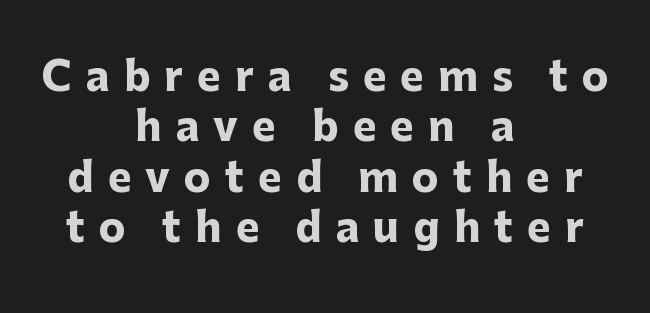
{"serif": "no", "italic": "no", "bold": "yes", "weight": "heavy", "width": "normal", "stroke_contrast": "low", "x_height": "medium", "monospaced": "no", "underline": "no", "align": "center", "line_spacing": "normal", "line_spacing_ratio": 1.26, "letter_spacing": "wide", "letter_spacing_em": 0.35, "glyph_px": 40}
